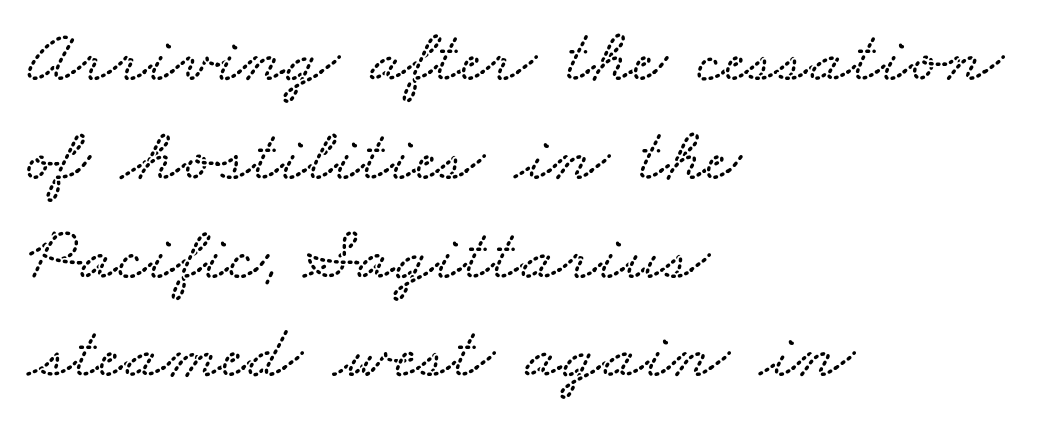
{"width": "wide", "stroke_contrast": "low", "x_height": "small", "monospaced": "no", "underline": "no", "align": "left", "line_spacing": "normal", "line_spacing_ratio": 1.3, "letter_spacing": "normal", "letter_spacing_em": 0.0, "glyph_px": 76}
